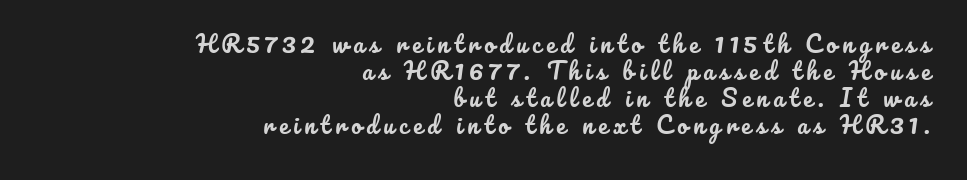
Q: Is the text italic (slanted)? A: Yes.
Q: Is the text underlined? A: No.
Q: How is the paragraph aligned? A: Right-aligned.
Q: Is the spacing between letters normal or unusually wide? A: Unusually wide.
